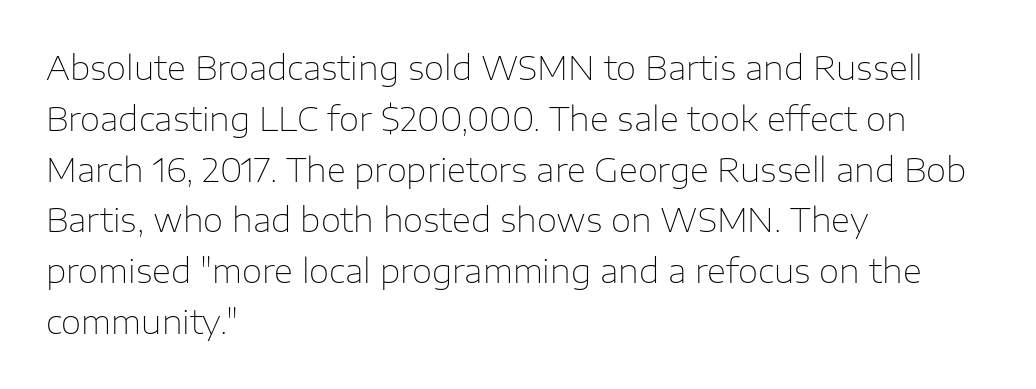
The glyphs in this specimen are sans serif. The strokes are not fattened; the text isn't bold. The lettering holds an erect, upright posture throughout. A clean baseline with only descenders dipping below it. Each letter keeps its own natural width here, so spacing adapts to shape.
